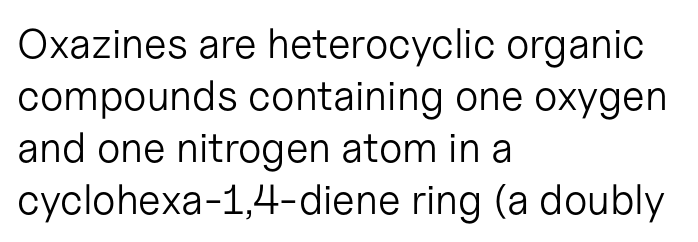
Q: Is the text bold? A: No.
Q: Is the text italic (slanted)? A: No, it is upright.
Q: Is the typeface a serif or a sans-serif typeface? A: Sans-serif.
Q: Is the text underlined? A: No.
Q: How is the paragraph aligned? A: Left-aligned.
Q: Is the spacing between letters normal or unusually wide? A: Normal.
Q: Width (condensed, normal, or wide)? A: Normal.
Q: Stroke contrast? A: Low.
Q: x-height? A: Medium.
Q: Monospaced? A: No.
